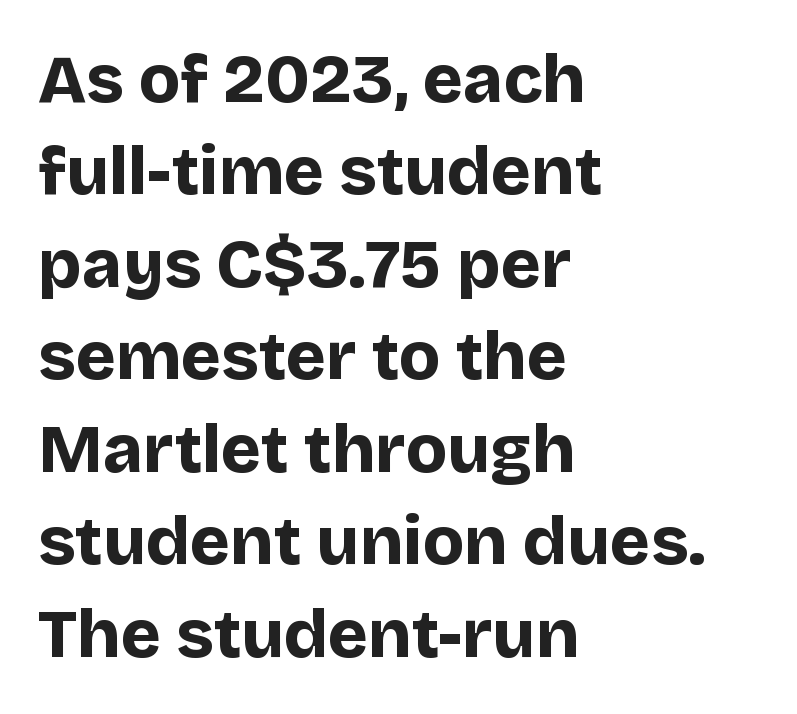
The image shows 68 px bold sans-serif type, upright; set left-aligned, normal line spacing (1.36x), normal letter spacing, not underlined; low stroke contrast and a large x-height.
